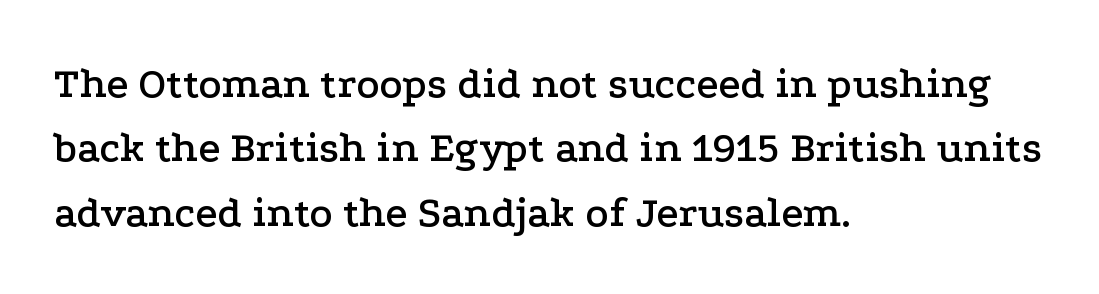
The image shows 43 px wide serif type, upright; set left-aligned, normal line spacing (1.5x), normal letter spacing, not underlined; low stroke contrast and a medium x-height.
